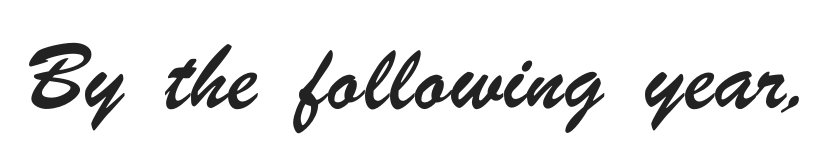
{"serif": "no", "width": "condensed", "stroke_contrast": "low", "x_height": "small", "monospaced": "no", "underline": "no", "letter_spacing": "normal", "letter_spacing_em": 0.0, "glyph_px": 41}
